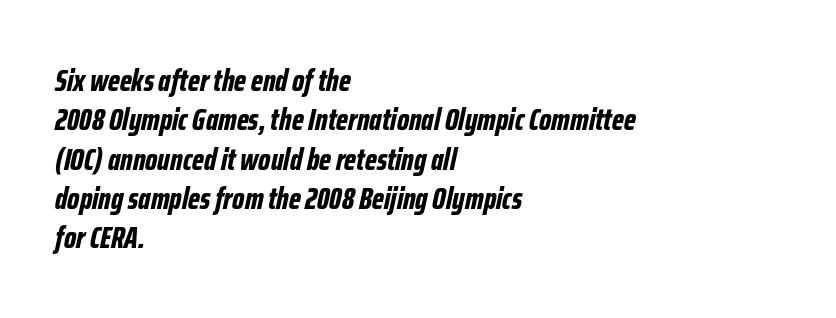
{"italic": "yes", "lean": "right", "slant_degrees": 12, "bold": "yes", "weight": "bold", "width": "condensed", "stroke_contrast": "low", "x_height": "medium", "monospaced": "no", "underline": "no", "align": "left", "line_spacing": "normal", "line_spacing_ratio": 1.27, "letter_spacing": "normal", "letter_spacing_em": 0.0, "glyph_px": 31}
